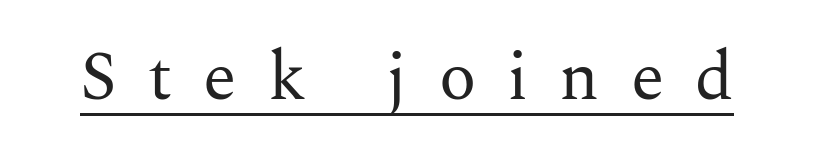
The image shows 69 px regular-weight serif type, upright; set unusually wide letter spacing (+0.45 em), underlined; medium stroke contrast and a medium x-height.
